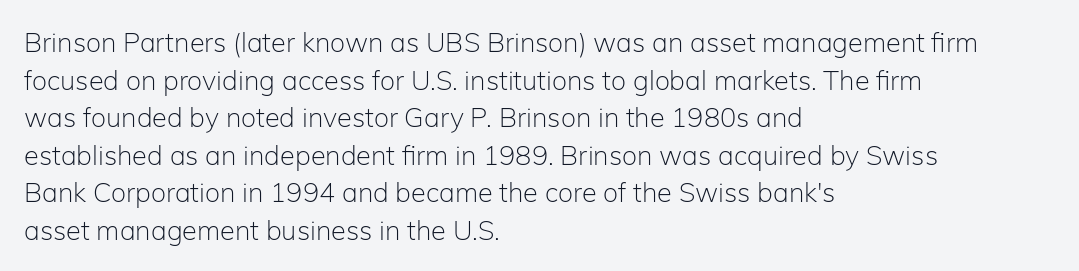
Notice how the stems are strictly vertical — no italics here. A bare baseline throughout the passage. Inter-character spacing is left at the font's built-in metrics. Vertical spacing — default. The ragged edge is on the right, which tells us the setting is flush left. The font sits on the lighter half of the weight spectrum, regular included.
